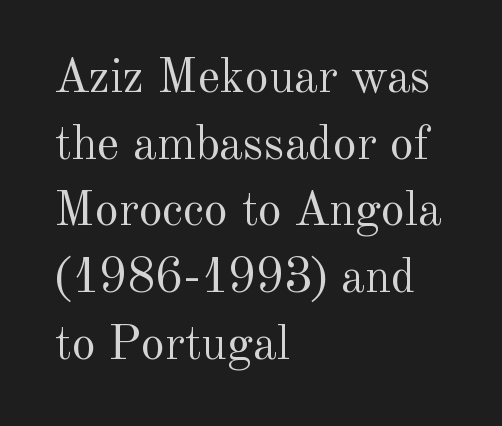
The image shows 48 px regular-weight serif type, upright; set left-aligned, normal line spacing (1.39x), normal letter spacing, not underlined; a small x-height.
